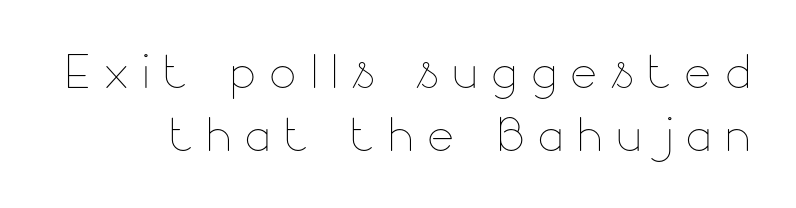
The image shows 64 px thin type, upright; set tight line spacing (0.98x), unusually wide letter spacing (+0.21 em), not underlined; low stroke contrast and a small x-height.
